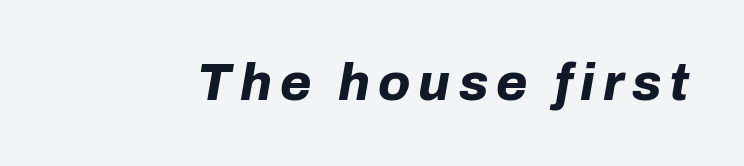
Nobody drew a line under any word here. The rendering uses natural spacing where letterforms have individual widths. Italic: yes, the glyphs are oblique. The sample has been set heavy, in full bold.
